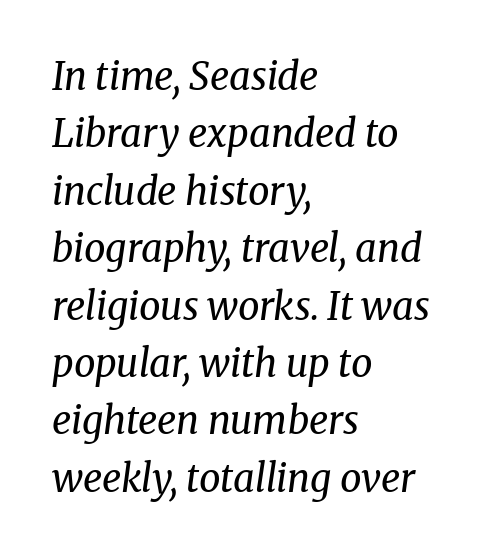
{"serif": "yes", "italic": "yes", "lean": "right", "slant_degrees": 8, "bold": "no", "weight": "regular", "width": "normal", "stroke_contrast": "medium", "x_height": "medium", "monospaced": "no", "underline": "no", "align": "left", "line_spacing": "normal", "line_spacing_ratio": 1.51, "letter_spacing": "normal", "letter_spacing_em": 0.0, "glyph_px": 38}
